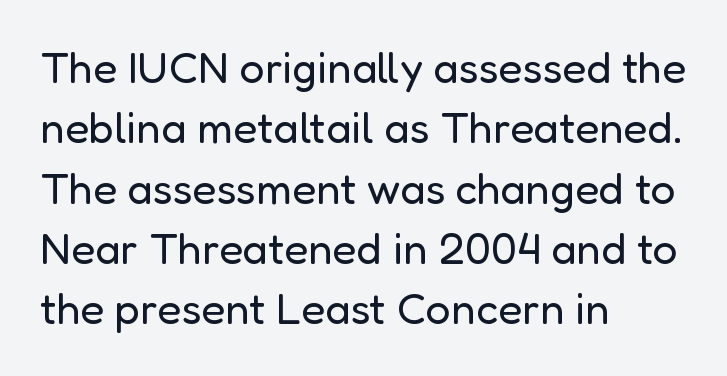
{"serif": "no", "italic": "no", "bold": "no", "weight": "regular", "width": "normal", "stroke_contrast": "low", "x_height": "medium", "monospaced": "no", "underline": "no", "align": "left", "line_spacing": "normal", "line_spacing_ratio": 1.37, "letter_spacing": "normal", "letter_spacing_em": 0.0, "glyph_px": 44}
